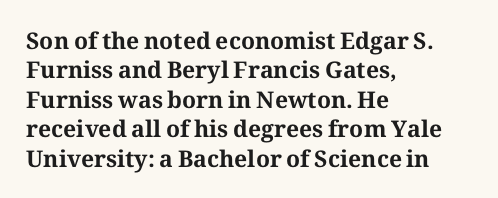
In terms of posture, this sample is upright. Whoever set this chose a conventional vertical rhythm. The space directly below the letters is spotless. A typesetter would call this zero additional tracking.
